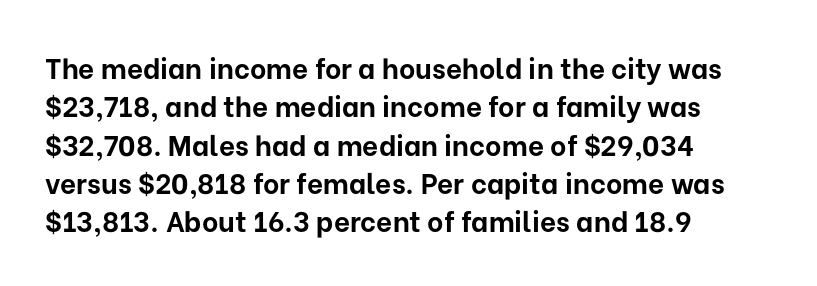
The sample has been set heavy, in full bold. Regarding leading, the lines here are spaced in the standard way. Posture: straight, roman, zero tilt. Line beginnings align vertically; line endings do not. Characters follow at the spacing the type designer built in. Underlining? Definitely not there.
